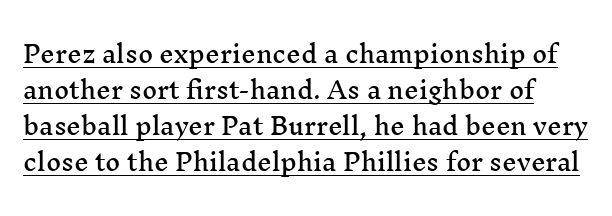
Q: Is the text italic (slanted)? A: No, it is upright.
Q: Is the text underlined? A: Yes.
Q: Is the spacing between letters normal or unusually wide? A: Normal.
Q: Is the spacing between lines tight, normal or loose? A: Normal.
